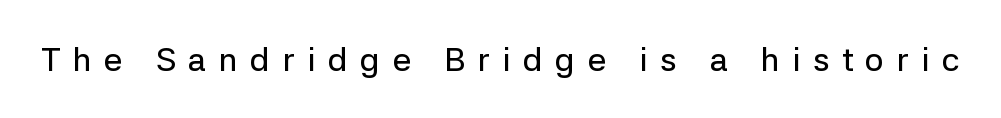
Does the lettering tilt? It doesn't — this is upright. Is this a fixed-width face? No — the glyphs have proportional, varying widths. Are there feet on the stems? There aren't — it's a sans. Observe the wide spacing: letters keep a clear distance from each other.
